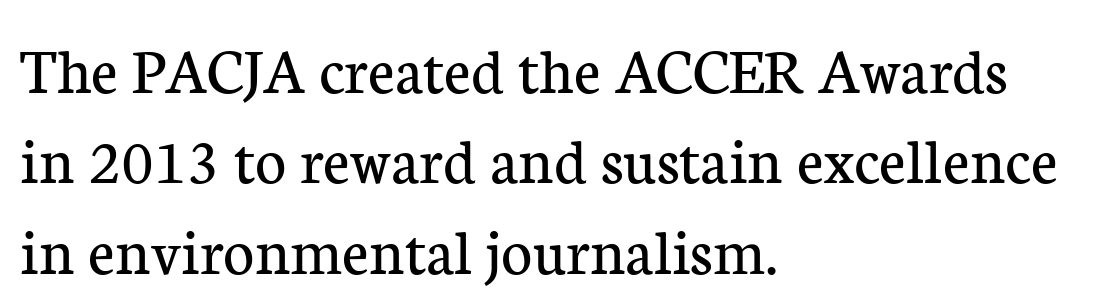
How are the letters spaced? Ordinarily, with no added tracking. Line starts are locked; line ends wander. Type without underlining. The lines sit at an ordinary, default distance from one another. Designer's note — italics off, roman on. No chunkiness to these letters — they're not bold.
